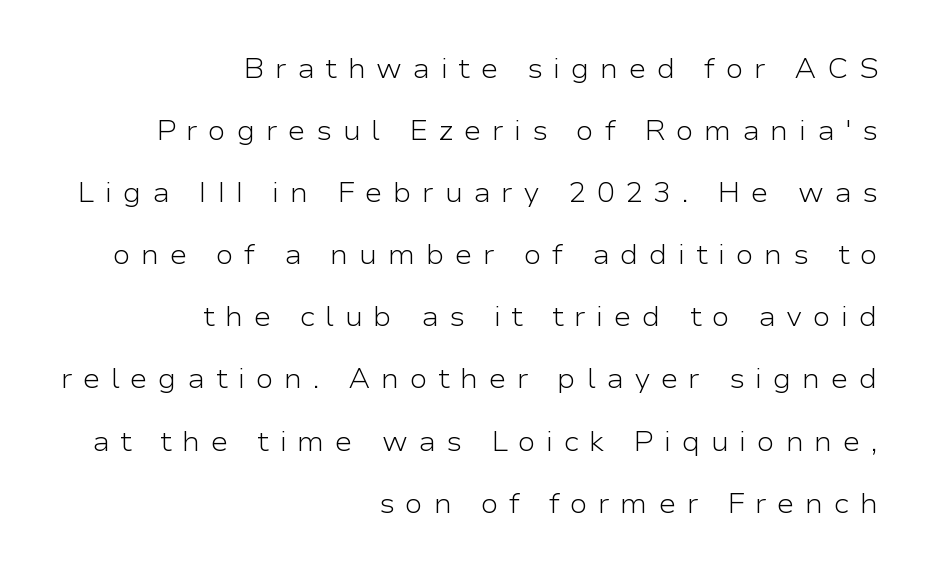
Line ends are locked; line starts wander. What stands out about the letter spacing? Its width — letters are far apart. Is there any slant? The stems are plumb. A clean baseline with only descenders dipping below it. Leading: increased.
